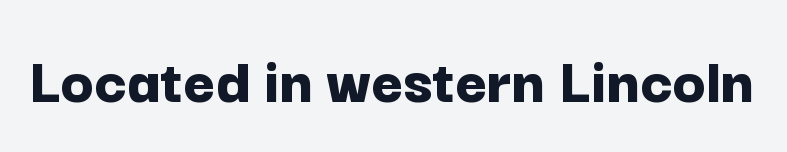
The image shows 68 px bold sans-serif type, upright; set normal letter spacing, not underlined; low stroke contrast and a medium x-height.
